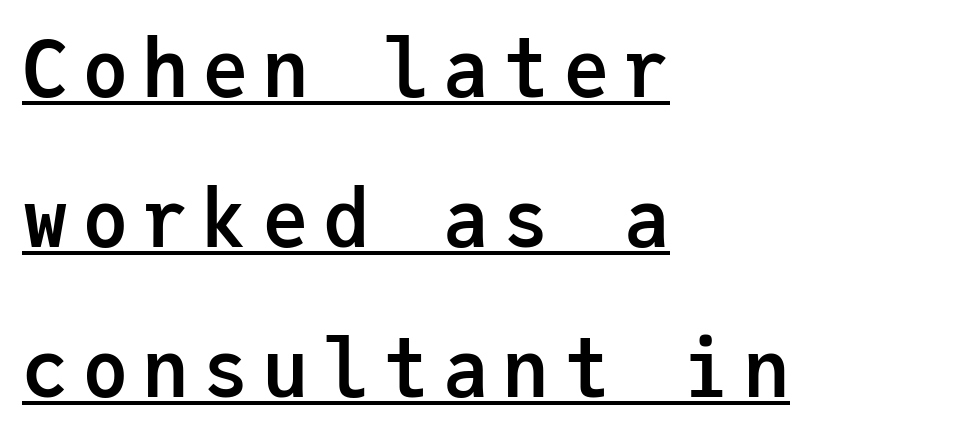
Q: Is the text bold? A: Yes.
Q: Is the text italic (slanted)? A: No, it is upright.
Q: Is the typeface a serif or a sans-serif typeface? A: Sans-serif.
Q: Is the text underlined? A: Yes.
Q: How is the paragraph aligned? A: Left-aligned.
Q: Is the spacing between lines tight, normal or loose? A: Loose.
Q: Width (condensed, normal, or wide)? A: Normal.
Q: Stroke contrast? A: Low.
Q: x-height? A: Medium.
Q: Monospaced? A: Yes.
